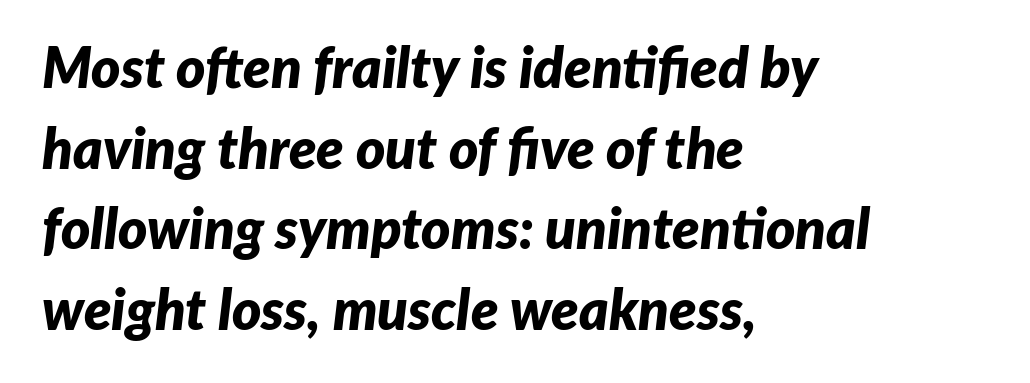
{"italic": "yes", "lean": "right", "slant_degrees": 7, "bold": "yes", "weight": "bold", "width": "normal", "stroke_contrast": "low", "x_height": "medium", "monospaced": "no", "underline": "no", "align": "left", "line_spacing": "normal", "line_spacing_ratio": 1.44, "letter_spacing": "normal", "letter_spacing_em": 0.0, "glyph_px": 56}
